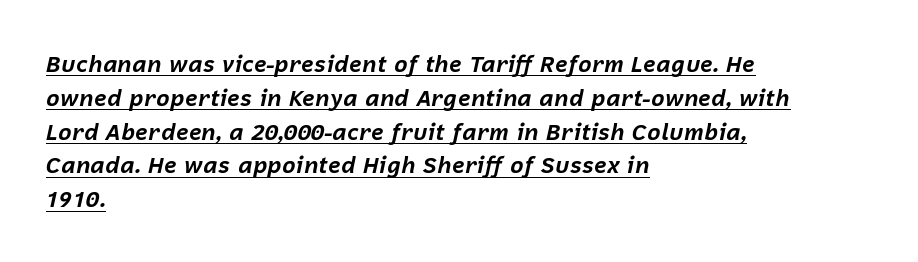
Q: Is the text bold? A: Yes.
Q: Is the text italic (slanted)? A: Yes, it leans right by about 12 degrees.
Q: Is the text underlined? A: Yes.
Q: How is the paragraph aligned? A: Left-aligned.
Q: Is the spacing between letters normal or unusually wide? A: Normal.
Q: Is the spacing between lines tight, normal or loose? A: Normal.
